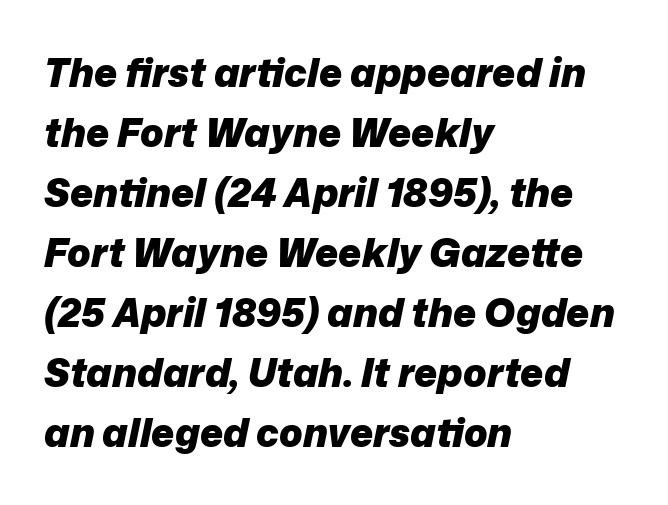
On the weight axis this lands at bold, roughly 700. Italic? Definitely — the glyphs are oblique. Each letter keeps its own natural width here, so spacing adapts to shape. Between one letter and the next there's only the usual sliver of space. A normal amount of white space separates one row of letters from the next.
